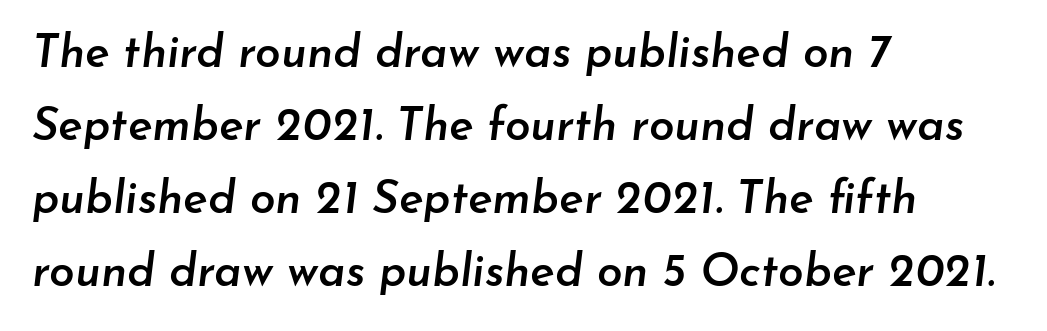
{"italic": "yes", "lean": "right", "slant_degrees": 7, "bold": "semi", "weight": "semibold", "width": "normal", "stroke_contrast": "low", "x_height": "small", "monospaced": "no", "underline": "no", "align": "left", "line_spacing": "normal", "line_spacing_ratio": 1.59, "letter_spacing": "normal", "letter_spacing_em": 0.0, "glyph_px": 46}
